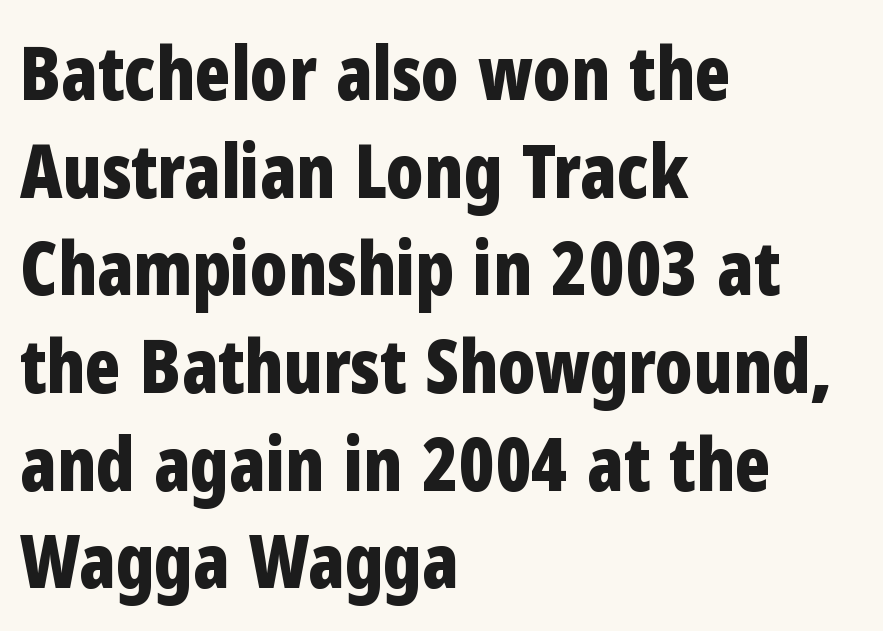
The rendering uses natural spacing where letterforms have individual widths. The line texture is even and compact thanks to regular tracking. The rows are spaced the way most documents space them. Font category for this specimen: sans-serif. Where is the straight margin? On the left.
